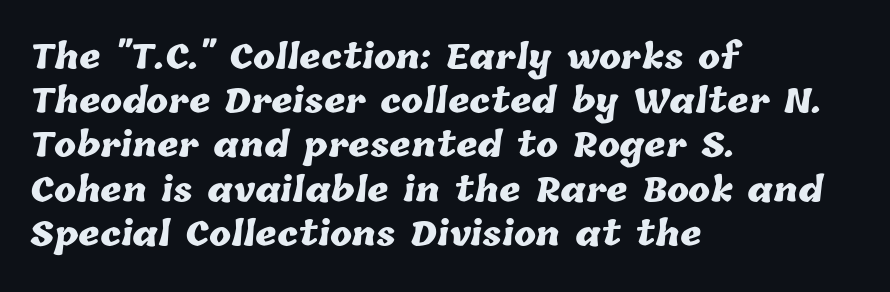
{"bold": "yes", "weight": "heavy", "width": "normal", "stroke_contrast": "low", "x_height": "medium", "monospaced": "no", "underline": "no", "align": "left", "line_spacing": "normal", "line_spacing_ratio": 1.34, "letter_spacing": "normal", "letter_spacing_em": 0.0, "glyph_px": 33}
